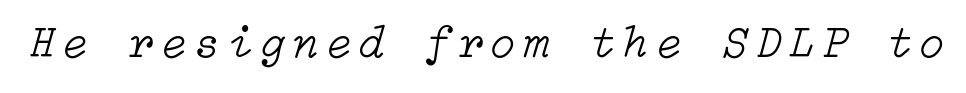
Every character sits at an angle, as italics do. The string is rendered with underlining switched off. The strokes are not fattened; the text isn't bold.
